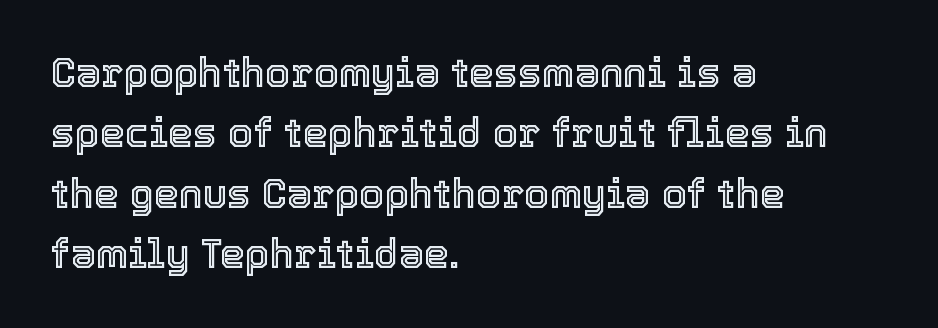
Quick note: interline space is typical. Nobody drew a line under any word here. The type is set solid horizontally, with unmodified tracking. These lines are set flush left with a ragged right edge. The typography opts for an upright posture over an oblique one.
